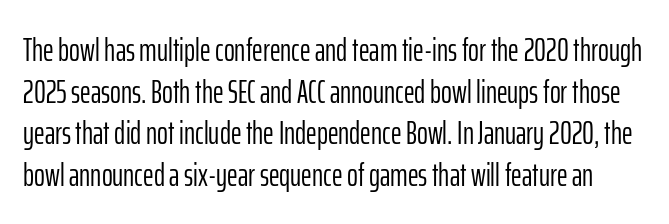
Q: Is the text bold? A: No.
Q: Is the text italic (slanted)? A: No, it is upright.
Q: Is the typeface a serif or a sans-serif typeface? A: Sans-serif.
Q: Is the text underlined? A: No.
Q: Is the spacing between letters normal or unusually wide? A: Normal.
Q: Is the spacing between lines tight, normal or loose? A: Normal.
Q: Width (condensed, normal, or wide)? A: Condensed.
Q: Stroke contrast? A: Low.
Q: x-height? A: Medium.
Q: Monospaced? A: No.
